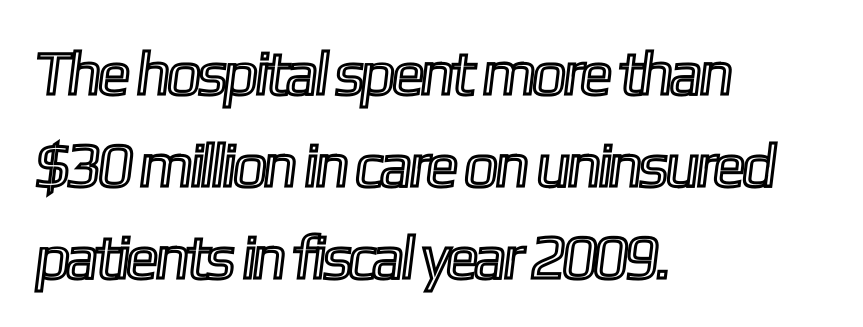
Honestly, the row spacing looks completely unremarkable. You could not count columns in this text — the font is proportionally spaced. Look at the tracking — it's just the regular setting, nothing added. Alignment: flush left. Quick note: underline off.
